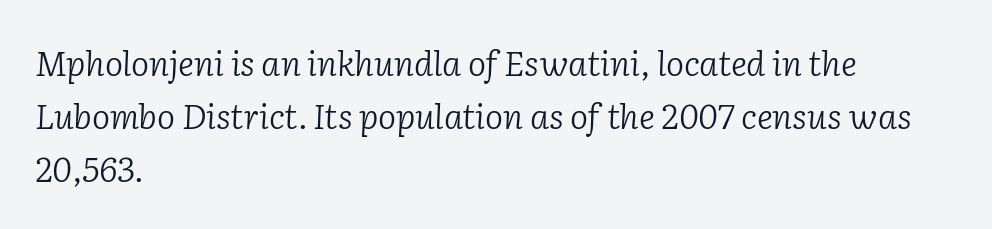
Q: Is the text bold? A: No.
Q: Is the text italic (slanted)? A: Yes, it leans right by about 2 degrees.
Q: Is the typeface a serif or a sans-serif typeface? A: Serif.
Q: Is the text underlined? A: No.
Q: How is the paragraph aligned? A: Left-aligned.
Q: Is the spacing between letters normal or unusually wide? A: Normal.
Q: Is the spacing between lines tight, normal or loose? A: Normal.
Q: Width (condensed, normal, or wide)? A: Normal.
Q: Stroke contrast? A: Low.
Q: x-height? A: Medium.
Q: Monospaced? A: No.
